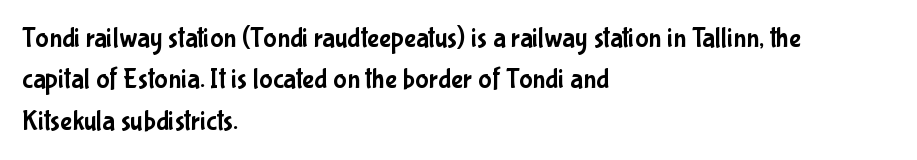
The image shows 28 px condensed sans-serif type, upright; set left-aligned, normal line spacing (1.48x), normal letter spacing, not underlined; low stroke contrast and a medium x-height.
